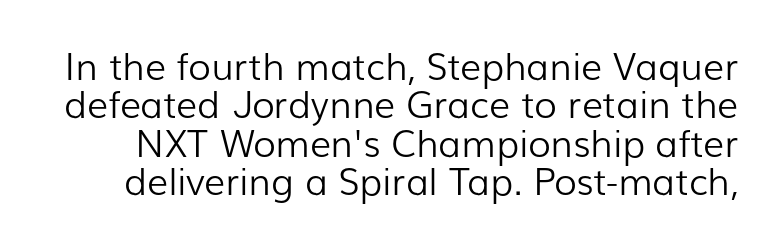
The image shows 37 px light sans-serif type, upright; set tight line spacing (1.04x), normal letter spacing, not underlined; low stroke contrast and a medium x-height.
